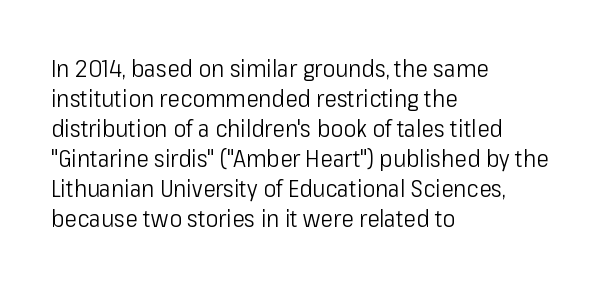
Q: Is the text bold? A: No.
Q: Is the text italic (slanted)? A: No, it is upright.
Q: Is the text underlined? A: No.
Q: How is the paragraph aligned? A: Left-aligned.
Q: Is the spacing between letters normal or unusually wide? A: Normal.
Q: Is the spacing between lines tight, normal or loose? A: Normal.
